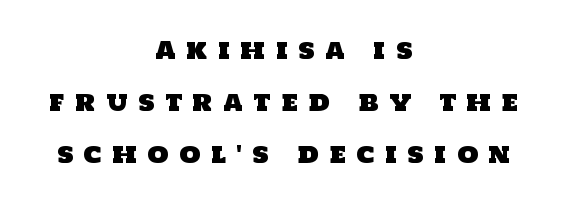
{"underline": "no", "align": "center", "line_spacing": "loose", "line_spacing_ratio": 2.17, "letter_spacing": "wide", "letter_spacing_em": 0.44, "glyph_px": 24}
